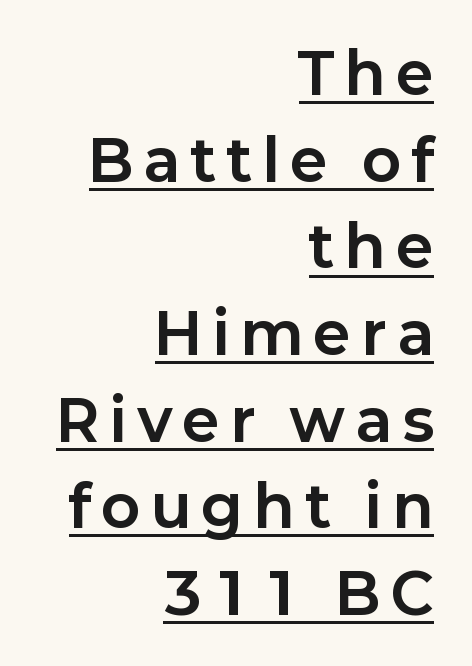
Q: Is the text bold? A: Yes.
Q: Is the text italic (slanted)? A: No, it is upright.
Q: Is the typeface a serif or a sans-serif typeface? A: Sans-serif.
Q: Is the text underlined? A: Yes.
Q: How is the paragraph aligned? A: Right-aligned.
Q: Is the spacing between letters normal or unusually wide? A: Unusually wide.
Q: Is the spacing between lines tight, normal or loose? A: Normal.
Q: Width (condensed, normal, or wide)? A: Normal.
Q: Stroke contrast? A: Low.
Q: x-height? A: Medium.
Q: Monospaced? A: No.
